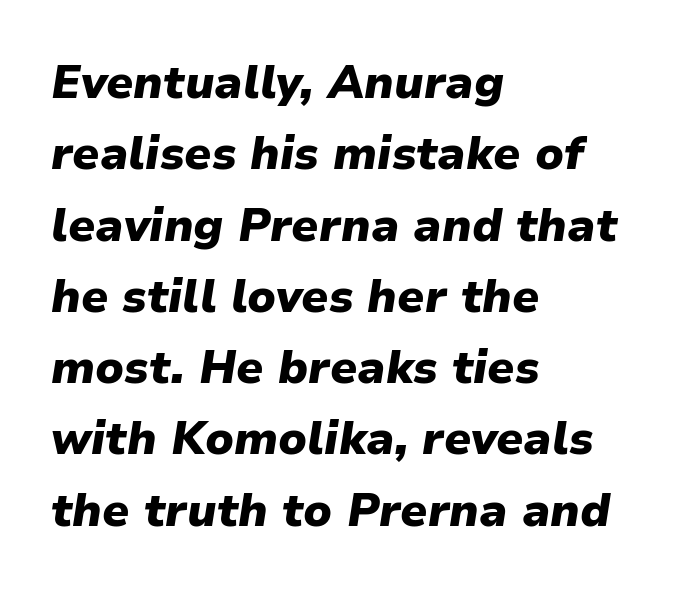
Is the letter spacing exaggerated? No — it looks like the ordinary default. Evenly set lines give the paragraph a standard silhouette. Emphasis-style slanted type is in use. Each letter keeps its own natural width here, so spacing adapts to shape.
